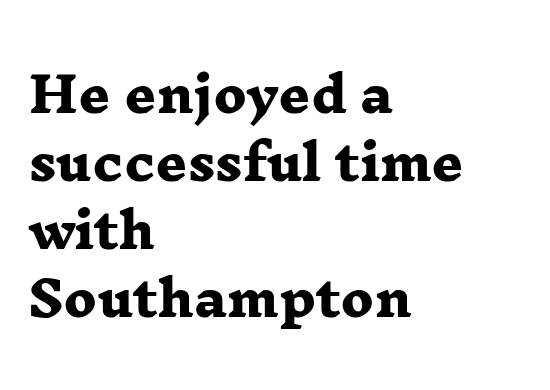
The gap between lines stays unmarked. Proportional: the letters do not fall into vertical columns. Short note: letters normally spaced. The rendering shows small feet on the letterforms — a serif design. Notice how descenders clear the ascenders below comfortably — that's standard leading.
